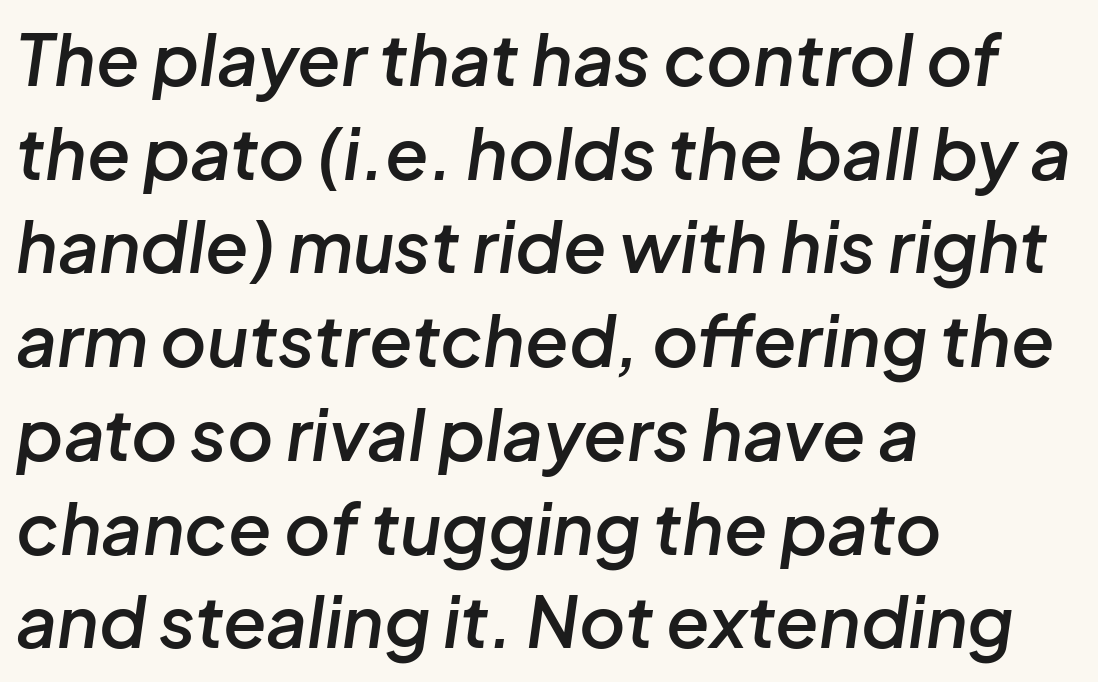
{"italic": "yes", "lean": "right", "slant_degrees": 8, "bold": "semi", "weight": "semibold", "width": "normal", "stroke_contrast": "low", "x_height": "medium", "monospaced": "no", "underline": "no", "align": "left", "line_spacing": "normal", "line_spacing_ratio": 1.32, "letter_spacing": "normal", "letter_spacing_em": 0.0, "glyph_px": 71}
